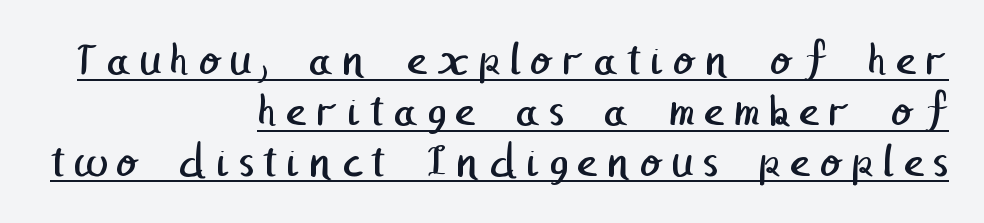
Q: Is the text bold? A: No.
Q: Is the typeface a serif or a sans-serif typeface? A: Sans-serif.
Q: Is the text underlined? A: Yes.
Q: How is the paragraph aligned? A: Right-aligned.
Q: Is the spacing between lines tight, normal or loose? A: Tight.
Q: Width (condensed, normal, or wide)? A: Normal.
Q: Stroke contrast? A: Low.
Q: x-height? A: Medium.
